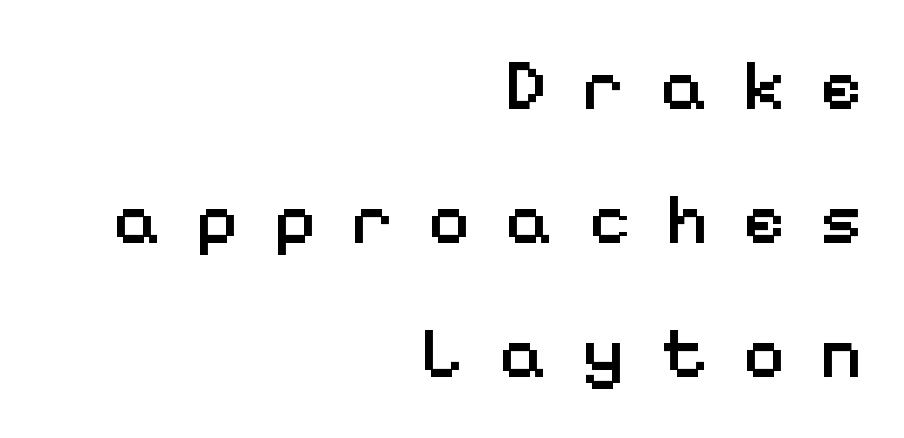
The image shows 72 px semibold sans-serif type, upright; set right-aligned, line spacing 1.86x, unusually wide letter spacing (+0.48 em), not underlined; low stroke contrast and a medium x-height.
